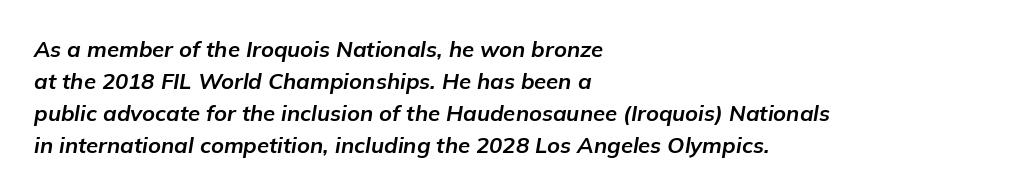
The glyphs have the mass of a bold cut. The lines are quadded left. Here the glyphs are tracked normally, forming tight word shapes. Quick note: interline space is typical.
